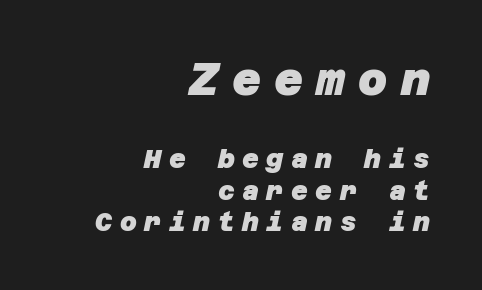
The image shows 45 px heavy sans-serif type; set right-aligned, line spacing 1.22x, unusually wide letter spacing (+0.29 em), not underlined; the first (top) block is 1.73x larger; low stroke contrast and a large x-height.
